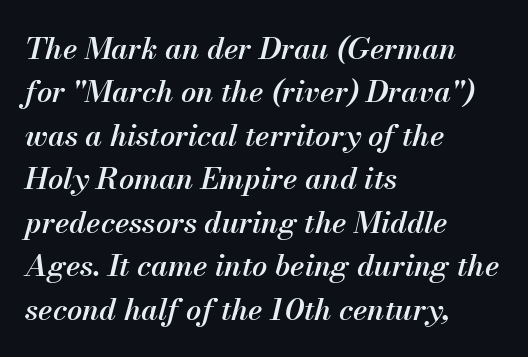
The image shows 30 px semibold type, italic (leaning right); set left-aligned, normal line spacing (1.45x), normal letter spacing, not underlined; medium stroke contrast and a small x-height.
